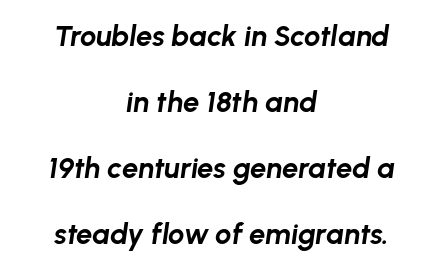
Typeset on center — no edge is straight. The baseline area is clear. Vertical spacing — loose. You can tell it's italic because the verticals aren't actually vertical. Words appear dense and cohesive because spacing is normal. What weight is shown? A full bold with thick strokes.
